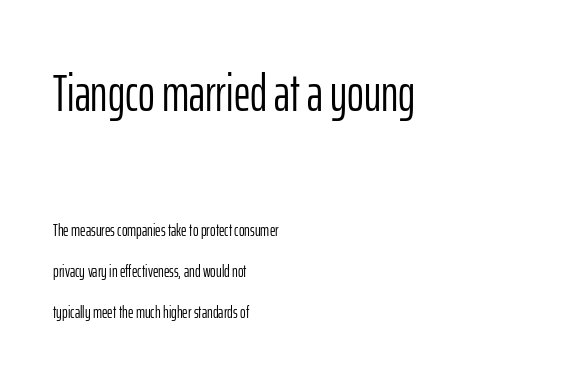
Scale decreases going downward across the two blocks. The typeface chosen for these lines omits serifs. If you drew a ruler down the left edge, every line would touch it. Think of a printed novel: that variable character pitch is what you see here.
